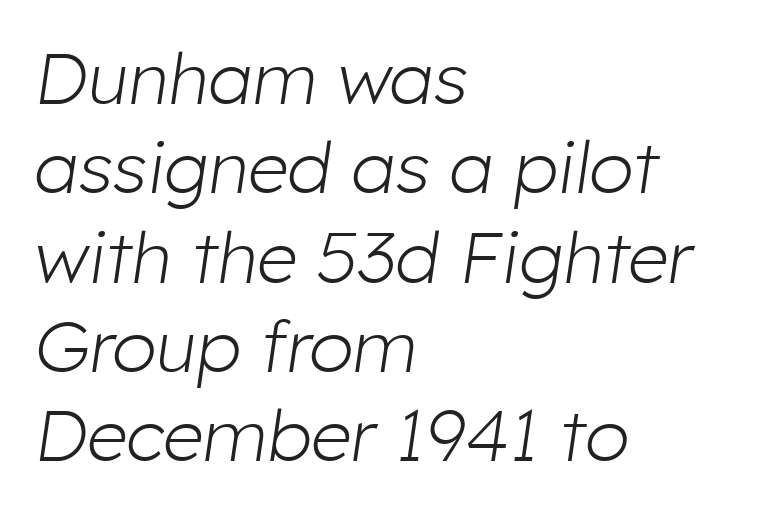
Rule under the text: the space is simply empty. Is the block centered? No — it sits flush against the left margin. This sample uses plain, unmodified letter spacing. Posture: slanted.
